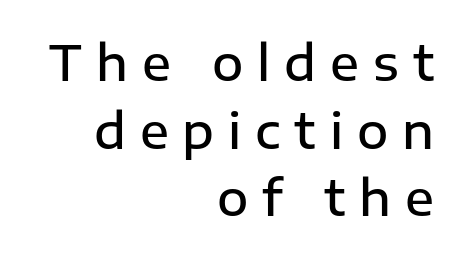
Which margin do the lines hug? The right one — the left edge is uneven. The space between consecutive lines is moderate. It's the straight-up-and-down kind of type. Here the designer chose a conventional face with non-uniform glyph widths. Heft: intermediate — a semibold. The face used here is a sans, in the tradition of grotesques and geometrics.
